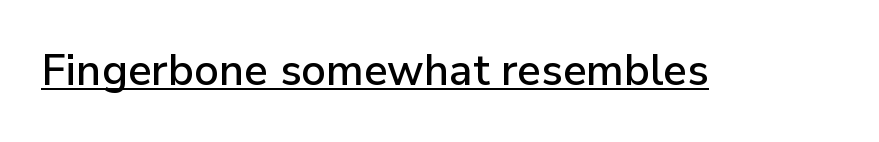
{"serif": "no", "italic": "no", "width": "normal", "stroke_contrast": "low", "x_height": "medium", "monospaced": "no", "underline": "yes", "letter_spacing": "normal", "letter_spacing_em": 0.0, "glyph_px": 43}
